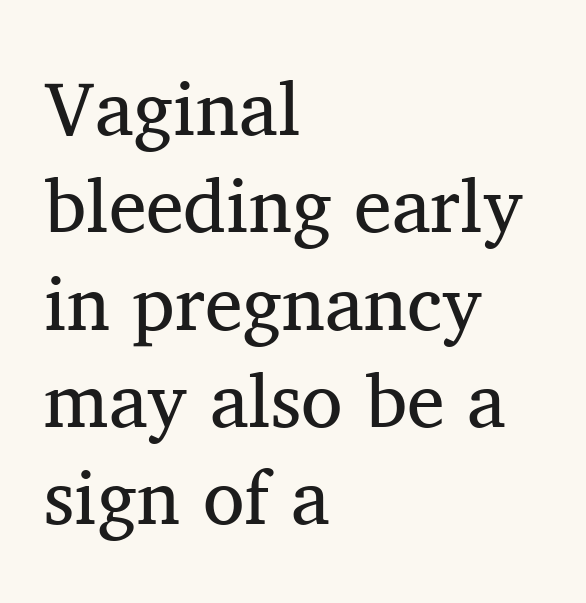
{"serif": "yes", "italic": "no", "bold": "no", "weight": "regular", "width": "normal", "stroke_contrast": "medium", "x_height": "medium", "monospaced": "no", "underline": "no", "align": "left", "line_spacing": "normal", "line_spacing_ratio": 1.28, "letter_spacing": "normal", "letter_spacing_em": 0.0, "glyph_px": 76}
